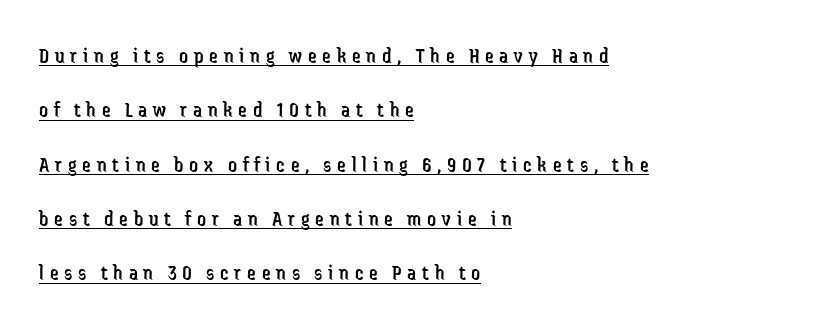
The image shows 22 px text type, upright; set left-aligned, loose line spacing (2.47x), unusually wide letter spacing (+0.26 em), underlined.
